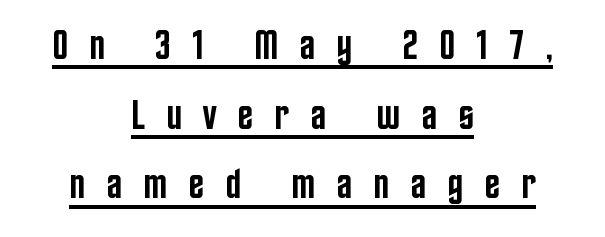
The image shows 42 px semibold, condensed sans-serif type, upright; set centered, normal line spacing (1.66x), unusually wide letter spacing (+0.5 em), underlined; low stroke contrast and a large x-height.
